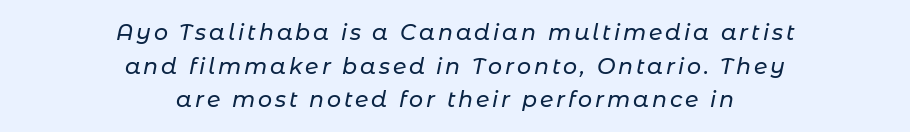
The rendering uses a moderate line-height, typical for paragraphs. Leftover space on each line is divided equally before and after the words. The rendering applies a slant to the glyphs. Type without underlining.
